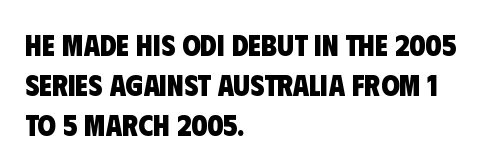
The image shows 30 px heavy, condensed sans-serif type; set left-aligned, normal line spacing (1.34x), normal letter spacing, not underlined; low stroke contrast and a large x-height.
